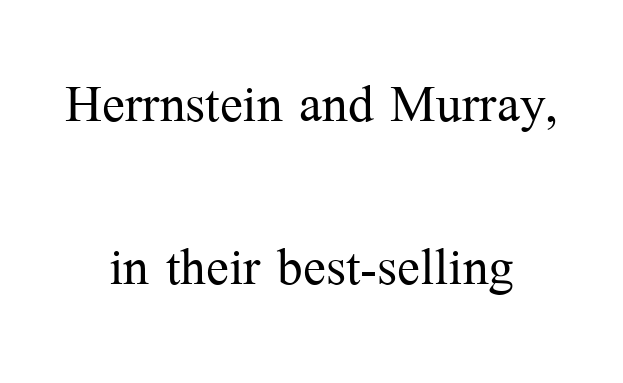
Q: Is the text bold? A: No.
Q: Is the text italic (slanted)? A: No, it is upright.
Q: Is the typeface a serif or a sans-serif typeface? A: Serif.
Q: Is the text underlined? A: No.
Q: How is the paragraph aligned? A: Centered.
Q: Is the spacing between letters normal or unusually wide? A: Normal.
Q: Is the spacing between lines tight, normal or loose? A: Loose.
Q: Width (condensed, normal, or wide)? A: Normal.
Q: Stroke contrast? A: Medium.
Q: x-height? A: Medium.
Q: Monospaced? A: No.
